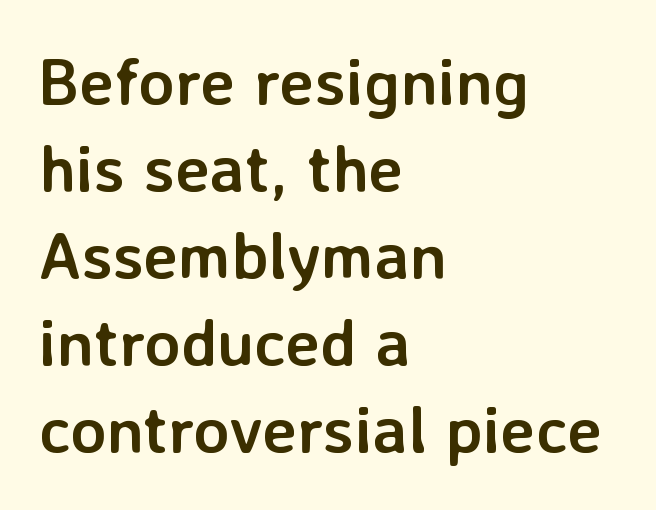
The image shows 66 px semibold sans-serif type, upright; set left-aligned, normal line spacing (1.32x), normal letter spacing, not underlined; low stroke contrast and a medium x-height.
